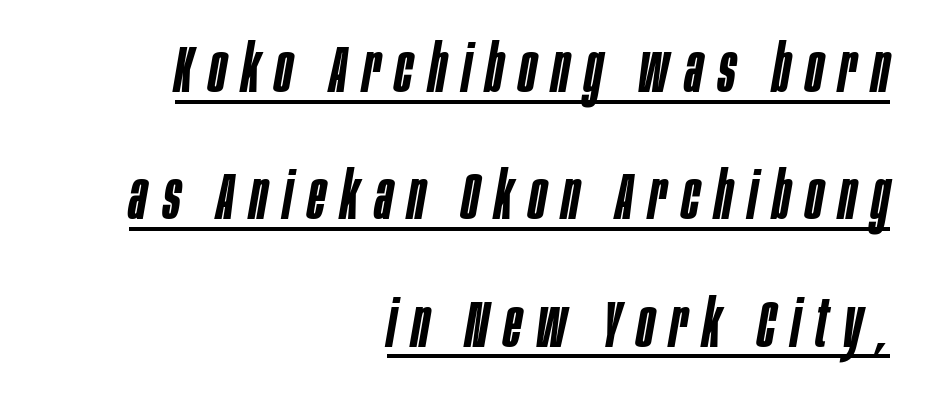
Q: Is the text bold? A: Semi-bold.
Q: Is the text italic (slanted)? A: Yes, it leans right by about 10 degrees.
Q: Is the text underlined? A: Yes.
Q: How is the paragraph aligned? A: Right-aligned.
Q: Is the spacing between letters normal or unusually wide? A: Unusually wide.
Q: Is the spacing between lines tight, normal or loose? A: Loose.
Q: Width (condensed, normal, or wide)? A: Condensed.
Q: Stroke contrast? A: Low.
Q: x-height? A: Large.
Q: Monospaced? A: No.
